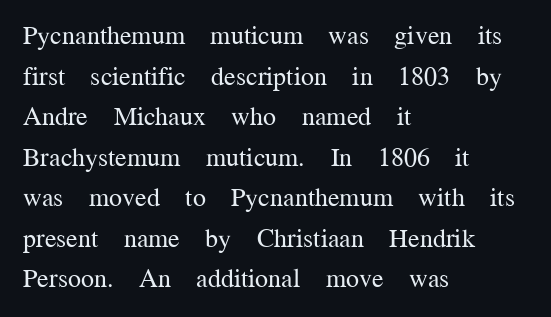
{"italic": "no", "bold": "no", "underline": "no", "align": "left", "line_spacing": "normal", "line_spacing_ratio": 1.56, "letter_spacing": "normal", "letter_spacing_em": 0.0, "glyph_px": 26}
